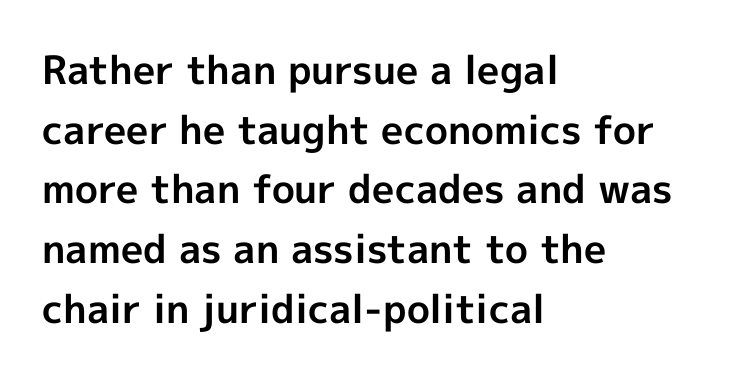
The face used here is proportionally spaced, like ordinary book or web type. Designer's note — italics off, roman on. The line texture is even and compact thanks to regular tracking. Serifs: no, the terminals of the letterforms are clean. The glyphs have the mass of a bold cut. Letters rest on an invisible, unmarked baseline.
